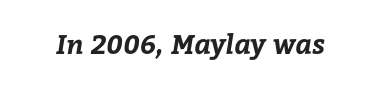
Q: Is the text bold? A: Yes.
Q: Is the text underlined? A: No.
Q: Is the spacing between letters normal or unusually wide? A: Normal.
